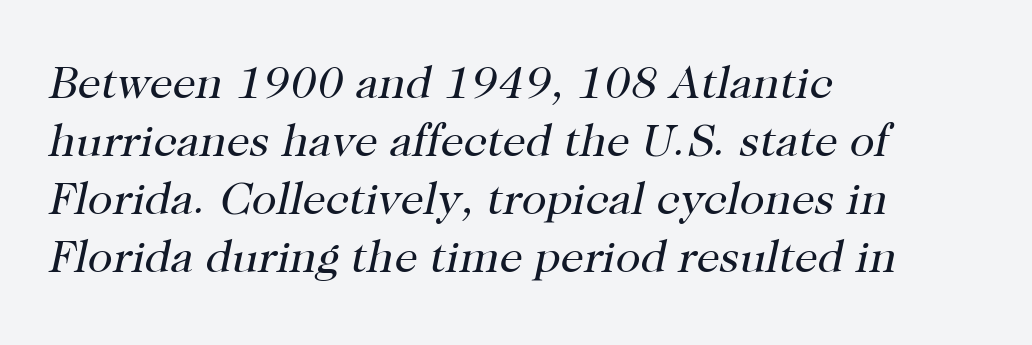
{"serif": "yes", "italic": "yes", "lean": "right", "slant_degrees": 12, "bold": "no", "weight": "regular", "width": "normal", "stroke_contrast": "high", "x_height": "medium", "monospaced": "no", "underline": "no", "align": "left", "line_spacing": "normal", "line_spacing_ratio": 1.26, "letter_spacing": "normal", "letter_spacing_em": 0.0, "glyph_px": 46}
